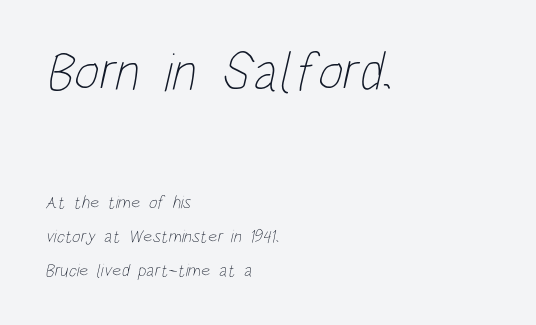
The image shows 55 px thin, condensed type; set left-aligned, line spacing 1.89x, normal letter spacing, not underlined; the first (top) block is 3.06x larger; low stroke contrast and a large x-height.
